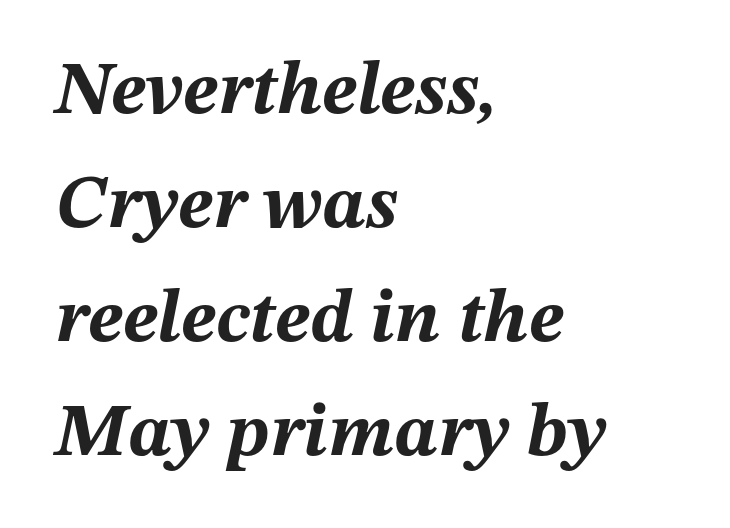
Each letter keeps its own natural width here, so spacing adapts to shape. Heft: maximum for text — a bold. Rule under the text: the space is simply empty. The passage shown stacks its lines at a standard gap. The specimen reads as italic at a glance. A classic flush-left, rag-right setting is used for this passage.
